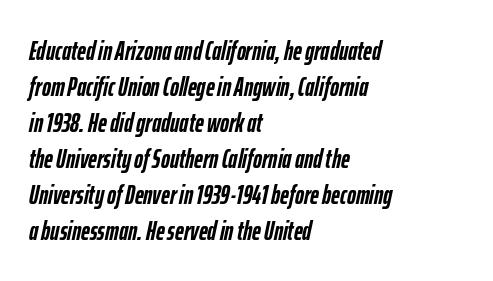
Compared with an ordinary text face, these strokes are far heavier — a full bold. You can tell it's italic because the verticals aren't actually vertical. Letter spacing: default. Descender tails drop into unmarked territory. The compositor pushed each line to the left boundary. Compared with typical paragraphs, the rows here are spaced about the same.
